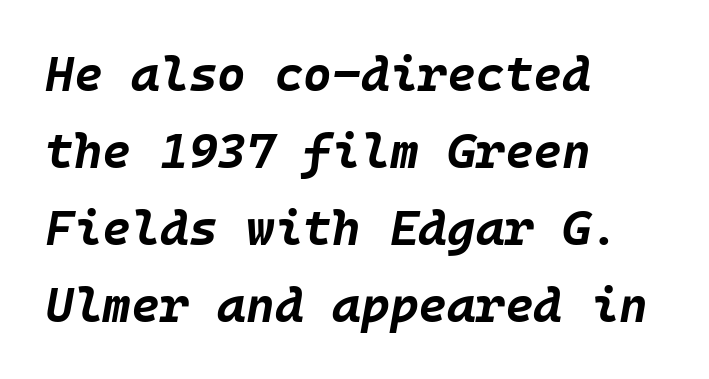
{"italic": "yes", "lean": "right", "slant_degrees": 10, "bold": "yes", "weight": "bold", "width": "normal", "stroke_contrast": "low", "x_height": "large", "underline": "no", "align": "left", "line_spacing": "normal", "line_spacing_ratio": 1.57, "letter_spacing": "normal", "letter_spacing_em": 0.0, "glyph_px": 49}
